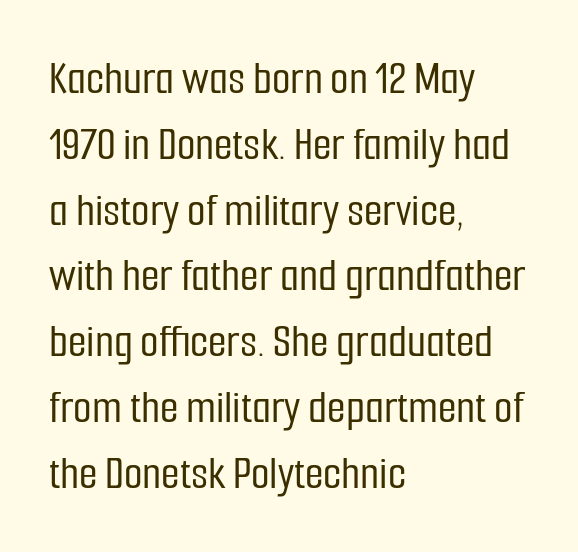
Characters remain perfectly vertical along every line. Look at the bottom of the vertical strokes: they stop flat, with no serifs. This sample keeps an unexceptional amount of space between lines. Compared with typical body copy, the letter spacing here is the same. A student would call this left alignment; a typographer would say flush left, rag right.
